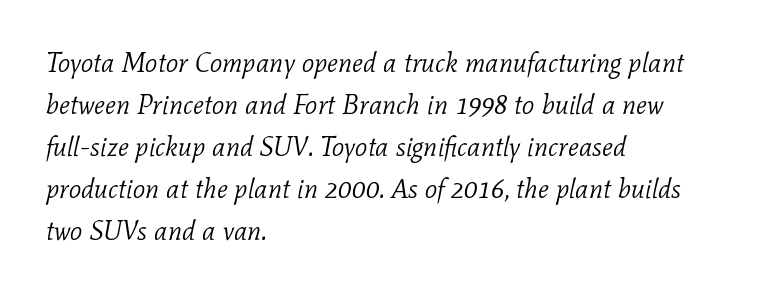
Q: Is the text bold? A: No.
Q: Is the text italic (slanted)? A: Yes, it leans right by about 11 degrees.
Q: Is the text underlined? A: No.
Q: How is the paragraph aligned? A: Left-aligned.
Q: Is the spacing between letters normal or unusually wide? A: Normal.
Q: Is the spacing between lines tight, normal or loose? A: Normal.
